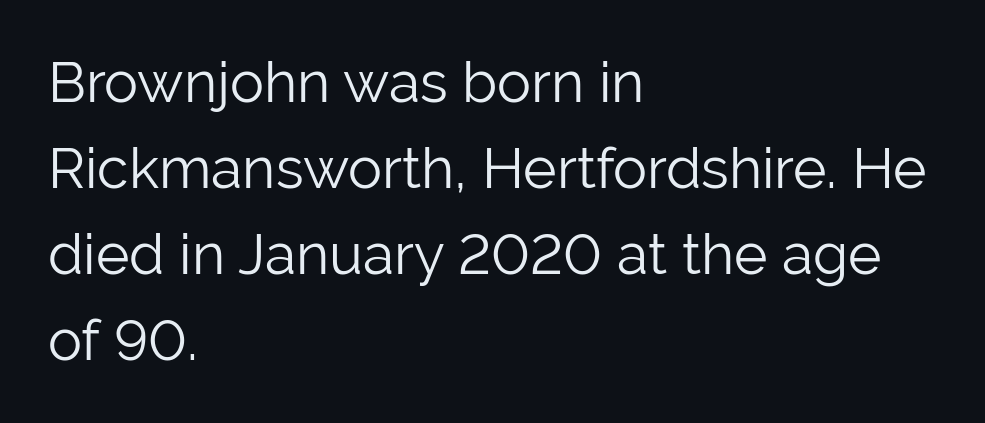
{"serif": "no", "italic": "no", "bold": "no", "weight": "light", "width": "normal", "stroke_contrast": "low", "x_height": "medium", "monospaced": "no", "underline": "no", "align": "left", "line_spacing": "normal", "line_spacing_ratio": 1.51, "letter_spacing": "normal", "letter_spacing_em": 0.0, "glyph_px": 57}
